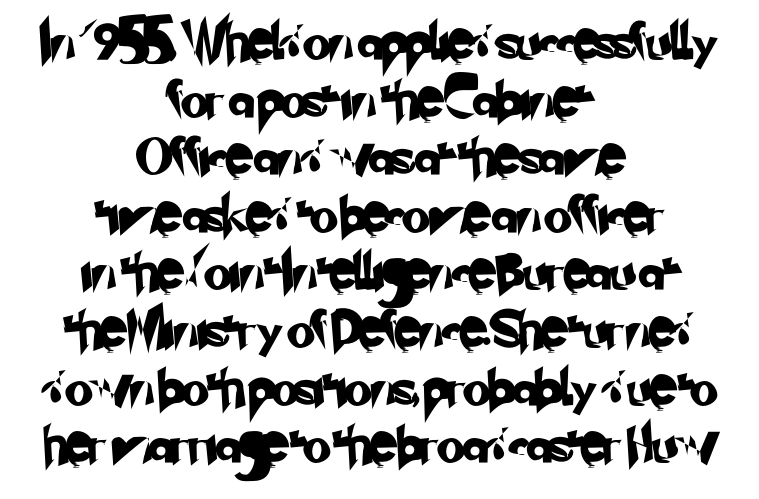
The rendering uses a moderate line-height, typical for paragraphs. The string is rendered with underlining switched off. Character widths vary here, with narrow letters taking less room than wide ones. No feet cap the strokes, marking this as sans-serif type. The lines in this sample share a center point and differ in where they start and stop. The face used here is rendered with its standard letterfit.
